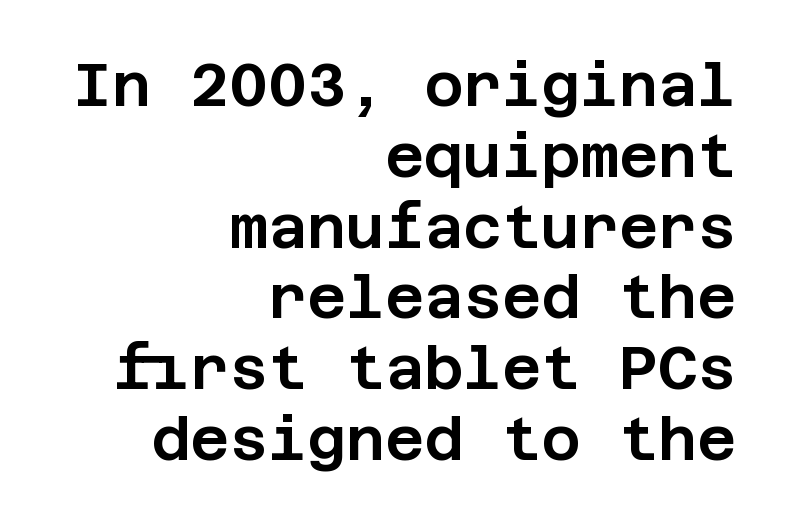
Q: Is the text italic (slanted)? A: No, it is upright.
Q: Is the typeface a serif or a sans-serif typeface? A: Sans-serif.
Q: Is the text underlined? A: No.
Q: How is the paragraph aligned? A: Right-aligned.
Q: Is the spacing between letters normal or unusually wide? A: Normal.
Q: Width (condensed, normal, or wide)? A: Normal.
Q: Stroke contrast? A: Low.
Q: x-height? A: Large.
